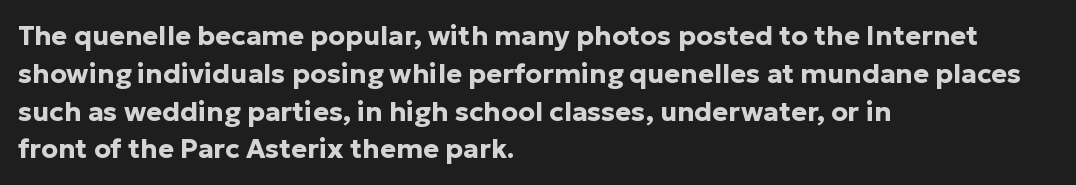
Line spacing here is normal. The baseline area is clear. This sample uses an upright cut, with every glyph sitting square on the baseline. These lines keep a tight, regular rhythm from letter to letter. Line beginnings align vertically; line endings do not.
